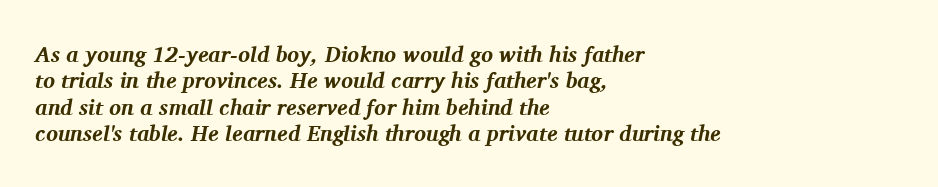
Q: Is the text bold? A: Yes.
Q: Is the text italic (slanted)? A: Yes, it leans right by about 11 degrees.
Q: Is the text underlined? A: No.
Q: How is the paragraph aligned? A: Left-aligned.
Q: Is the spacing between letters normal or unusually wide? A: Normal.
